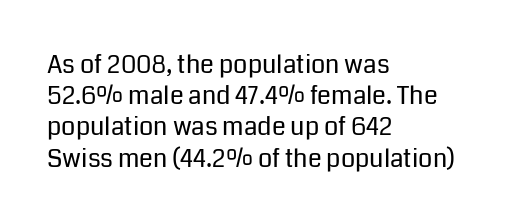
Q: Is the text bold? A: No.
Q: Is the text italic (slanted)? A: No, it is upright.
Q: Is the text underlined? A: No.
Q: How is the paragraph aligned? A: Left-aligned.
Q: Is the spacing between letters normal or unusually wide? A: Normal.
Q: Is the spacing between lines tight, normal or loose? A: Normal.
